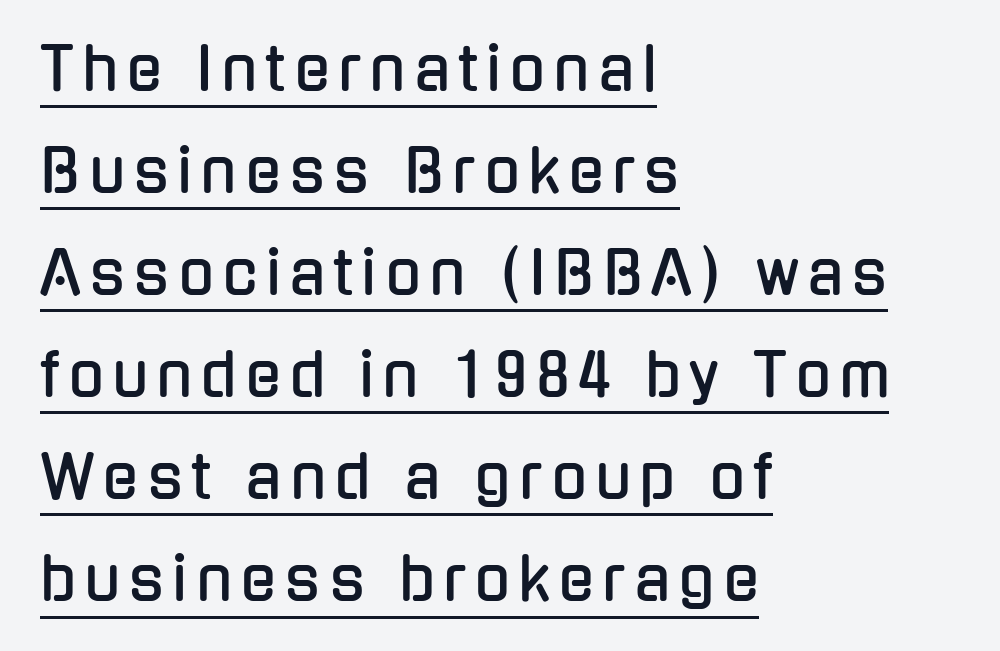
The image shows 59 px condensed sans-serif type, upright; set left-aligned, line spacing 1.73x, underlined; low stroke contrast and a medium x-height.
